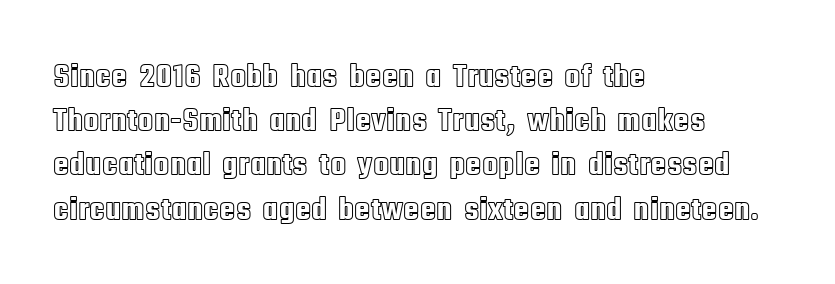
{"italic": "no", "width": "condensed", "x_height": "large", "monospaced": "no", "underline": "no", "align": "left", "line_spacing": "normal", "line_spacing_ratio": 1.34, "letter_spacing": "normal", "letter_spacing_em": 0.0, "glyph_px": 33}
